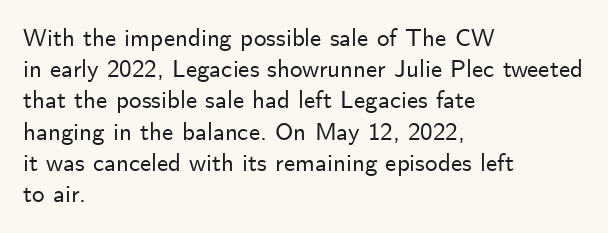
Q: Is the text italic (slanted)? A: No, it is upright.
Q: Is the text underlined? A: No.
Q: How is the paragraph aligned? A: Left-aligned.
Q: Is the spacing between letters normal or unusually wide? A: Normal.
Q: Is the spacing between lines tight, normal or loose? A: Normal.
